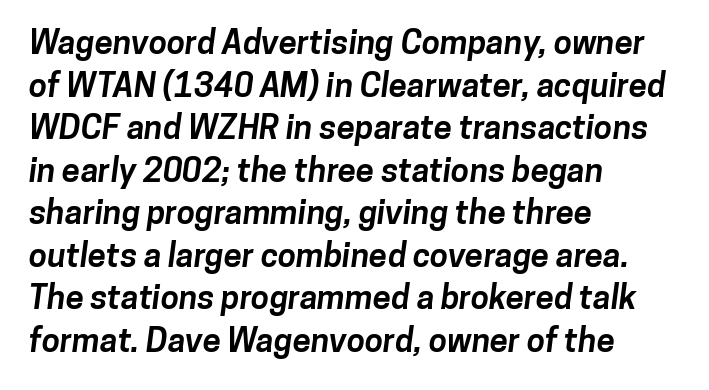
Character widths vary here, with narrow letters taking less room than wide ones. The designer went with a sans here, leaving each stem footless. Layout note: lines flush left. Strokes here are thick enough to call this a true bold.
